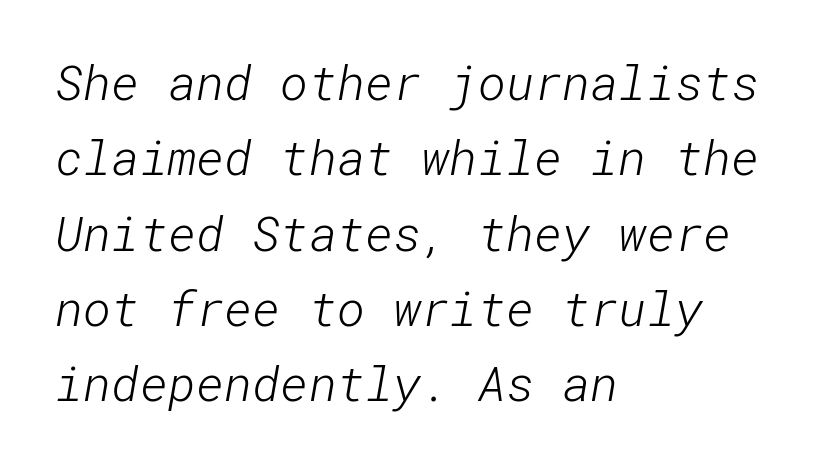
Has an underline been added? It has not. Which margin do the lines hug? The left one — the right edge is uneven. The weight would be labelled regular, book, light, or lighter still. What's the leading like? Ordinary, nothing unusual. Nope, no serifs anywhere on these letters. The face used here is rendered with its standard letterfit.
